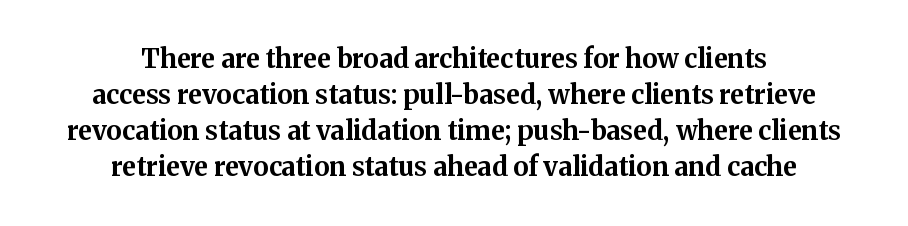
Q: Is the text bold? A: Yes.
Q: Is the text italic (slanted)? A: No, it is upright.
Q: Is the text underlined? A: No.
Q: How is the paragraph aligned? A: Centered.
Q: Is the spacing between letters normal or unusually wide? A: Normal.
Q: Is the spacing between lines tight, normal or loose? A: Normal.
